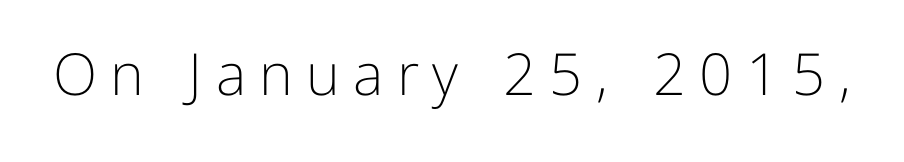
The image shows 58 px light sans-serif type, upright; set unusually wide letter spacing (+0.23 em), not underlined; low stroke contrast and a medium x-height.
